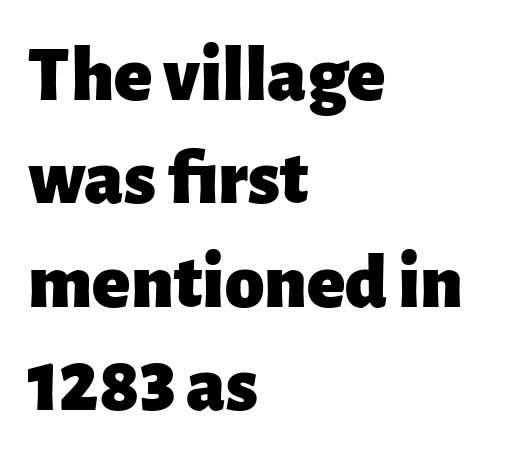
The image shows 79 px heavy sans-serif type, upright; set left-aligned, normal line spacing (1.31x), normal letter spacing, not underlined; low stroke contrast and a medium x-height.
